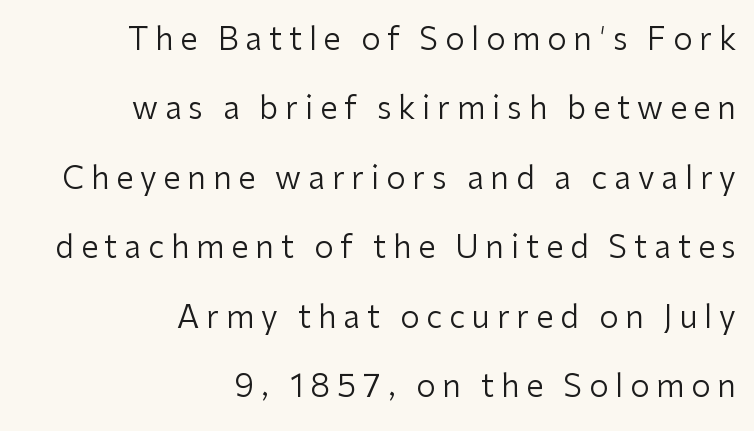
The image shows 31 px regular-weight sans-serif type, upright; set right-aligned, loose line spacing (2.24x), unusually wide letter spacing (+0.22 em), not underlined; low stroke contrast and a medium x-height.
